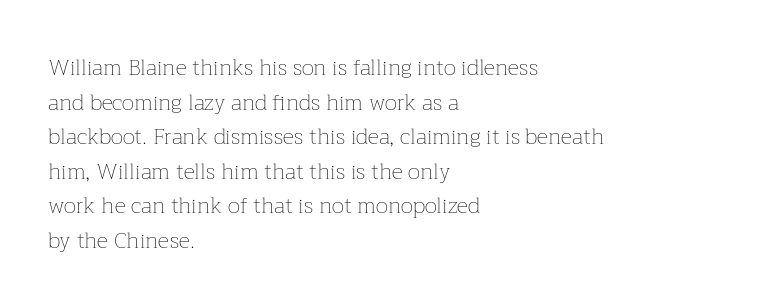
Which margin do the lines hug? The left one — the right edge is uneven. This is roman type, the default non-slanted kind. Summary of vertical rhythm: regular, with standard interline spacing. These glyphs show unthickened strokes, regular width or finer. The rendering keeps characters at their native spacing. The gap between lines stays unmarked.
